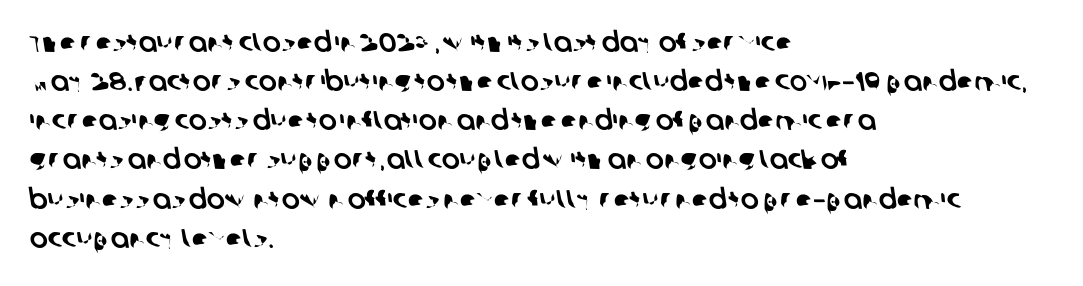
This block has exactly the height ordinary leading produces. Each word holds together tightly as a unit, with standard inter-letter gaps. In CSS terms this would be text-align: left. This rendering features lettering with no underline.
